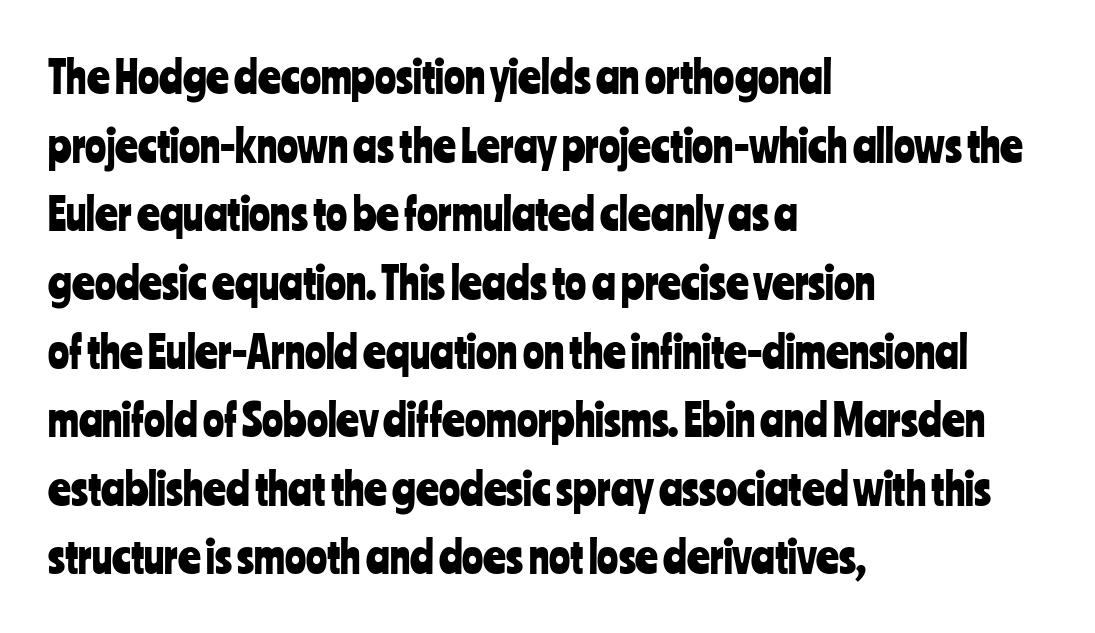
{"serif": "no", "italic": "no", "width": "condensed", "stroke_contrast": "low", "x_height": "medium", "monospaced": "no", "underline": "no", "align": "left", "line_spacing": "normal", "line_spacing_ratio": 1.56, "letter_spacing": "normal", "letter_spacing_em": 0.0, "glyph_px": 44}
